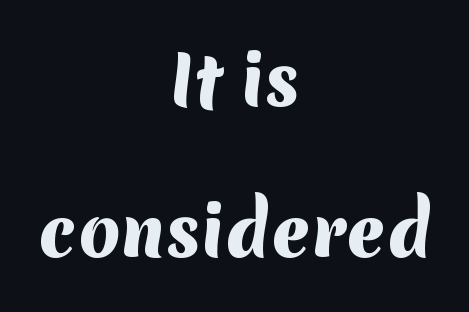
The image shows 67 px heavy sans-serif type; set centered, loose line spacing (2.25x), normal letter spacing, not underlined; medium stroke contrast and a medium x-height.
